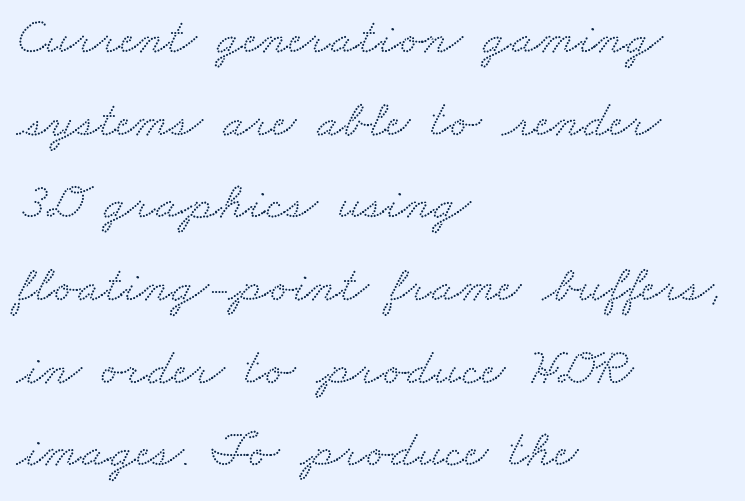
Q: Is the typeface a serif or a sans-serif typeface? A: Serif.
Q: Is the text underlined? A: No.
Q: How is the paragraph aligned? A: Left-aligned.
Q: Is the spacing between letters normal or unusually wide? A: Normal.
Q: Is the spacing between lines tight, normal or loose? A: Normal.
Q: Width (condensed, normal, or wide)? A: Wide.
Q: Stroke contrast? A: Low.
Q: x-height? A: Small.
Q: Monospaced? A: No.
